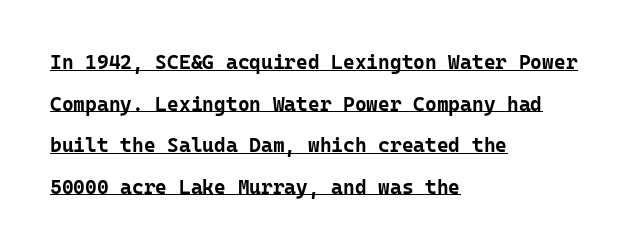
{"italic": "no", "bold": "yes", "underline": "yes", "align": "left", "line_spacing": "loose", "line_spacing_ratio": 2.08, "letter_spacing": "normal", "letter_spacing_em": 0.0, "glyph_px": 20}
